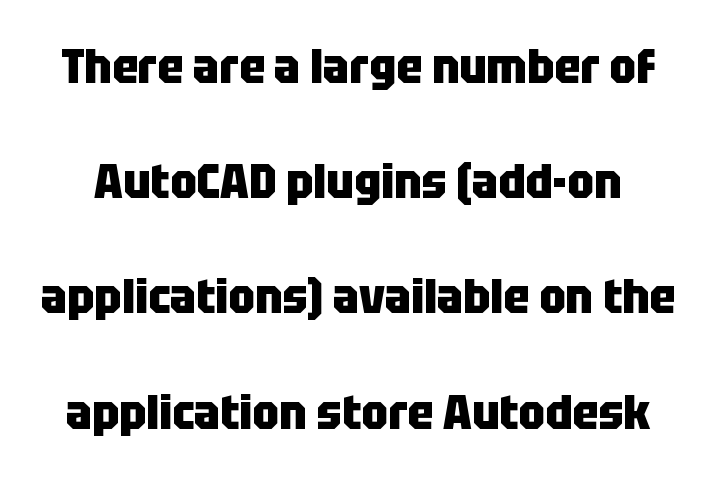
Q: Is the text bold? A: Yes.
Q: Is the text italic (slanted)? A: No, it is upright.
Q: Is the typeface a serif or a sans-serif typeface? A: Sans-serif.
Q: Is the text underlined? A: No.
Q: Is the spacing between letters normal or unusually wide? A: Normal.
Q: Is the spacing between lines tight, normal or loose? A: Loose.
Q: Width (condensed, normal, or wide)? A: Condensed.
Q: Stroke contrast? A: Low.
Q: x-height? A: Large.
Q: Monospaced? A: No.
